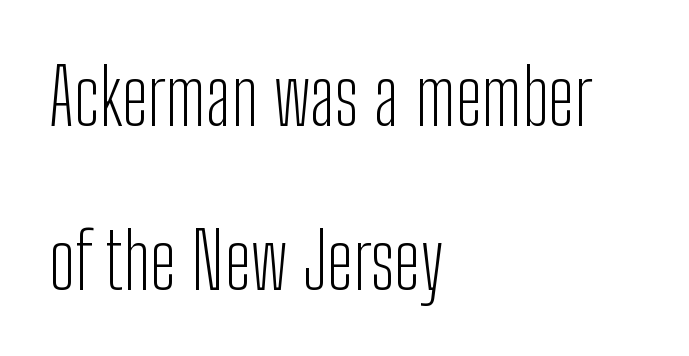
Q: Is the text bold? A: No.
Q: Is the text italic (slanted)? A: No, it is upright.
Q: Is the typeface a serif or a sans-serif typeface? A: Sans-serif.
Q: Is the text underlined? A: No.
Q: How is the paragraph aligned? A: Left-aligned.
Q: Is the spacing between letters normal or unusually wide? A: Normal.
Q: Is the spacing between lines tight, normal or loose? A: Loose.
Q: Width (condensed, normal, or wide)? A: Condensed.
Q: Stroke contrast? A: Low.
Q: x-height? A: Medium.
Q: Monospaced? A: No.
